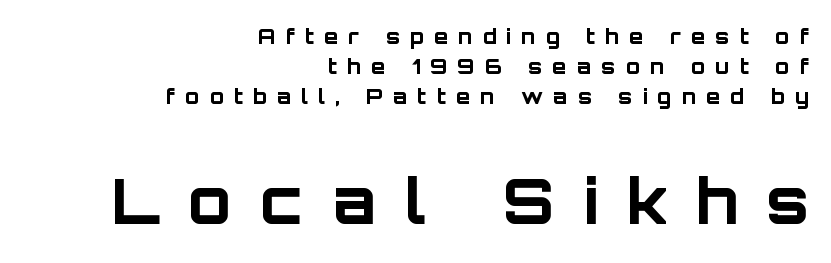
Q: Is the text bold? A: Yes.
Q: Is the text italic (slanted)? A: No, it is upright.
Q: Is the typeface a serif or a sans-serif typeface? A: Sans-serif.
Q: Is the text underlined? A: No.
Q: How is the paragraph aligned? A: Right-aligned.
Q: Is the spacing between letters normal or unusually wide? A: Unusually wide.
Q: Is the spacing between lines tight, normal or loose? A: Normal.
Q: Which block of text is set in a larger size, the first (top) or the second (bottom)? A: The second (bottom) one.
Q: Width (condensed, normal, or wide)? A: Normal.
Q: Stroke contrast? A: Low.
Q: x-height? A: Large.
Q: Monospaced? A: No.
